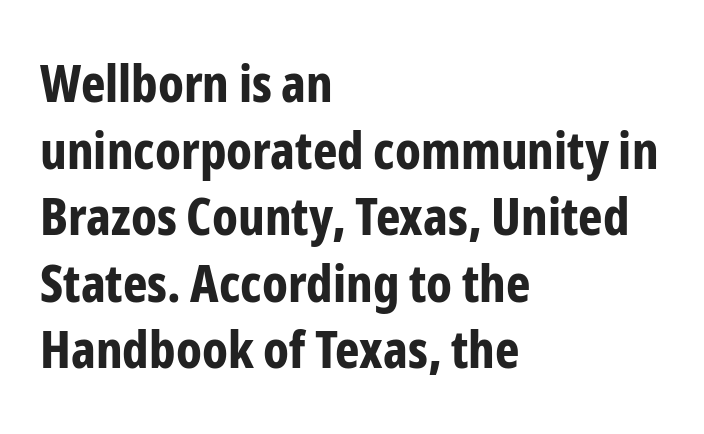
Q: Is the text bold? A: Yes.
Q: Is the text italic (slanted)? A: No, it is upright.
Q: Is the typeface a serif or a sans-serif typeface? A: Sans-serif.
Q: Is the text underlined? A: No.
Q: How is the paragraph aligned? A: Left-aligned.
Q: Is the spacing between letters normal or unusually wide? A: Normal.
Q: Is the spacing between lines tight, normal or loose? A: Normal.
Q: Width (condensed, normal, or wide)? A: Condensed.
Q: Stroke contrast? A: Low.
Q: x-height? A: Medium.
Q: Monospaced? A: No.
